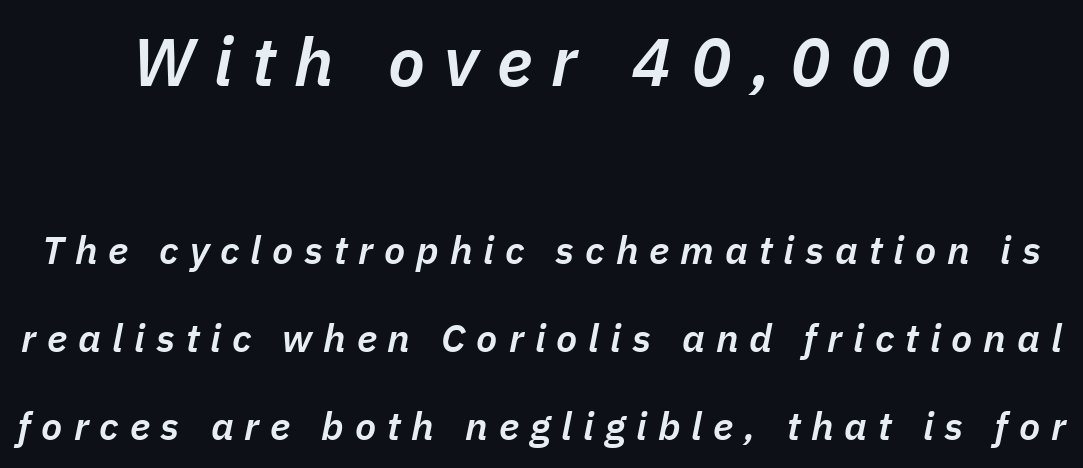
{"italic": "yes", "lean": "right", "slant_degrees": 11, "bold": "semi", "weight": "semibold", "width": "normal", "stroke_contrast": "low", "x_height": "medium", "monospaced": "no", "underline": "no", "align": "center", "line_spacing": "loose", "line_spacing_ratio": 2.26, "letter_spacing": "wide", "letter_spacing_em": 0.28, "larger_block": "first", "size_ratio": 1.74, "glyph_px": 68}
